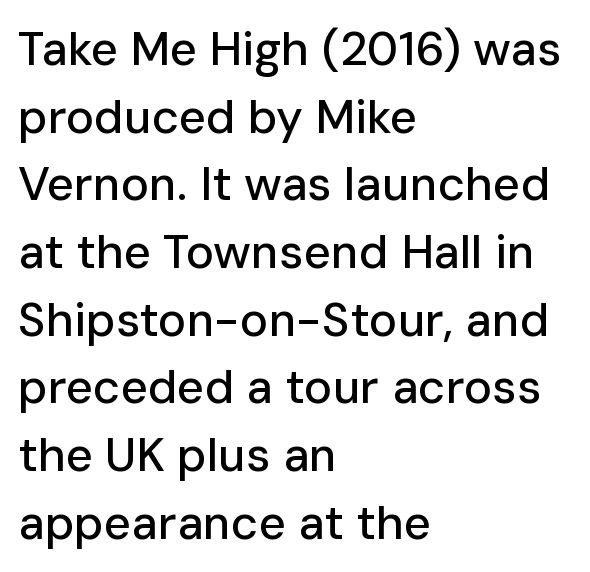
The image shows 47 px sans-serif type, upright; set left-aligned, normal line spacing (1.44x), normal letter spacing, not underlined; low stroke contrast and a medium x-height.
